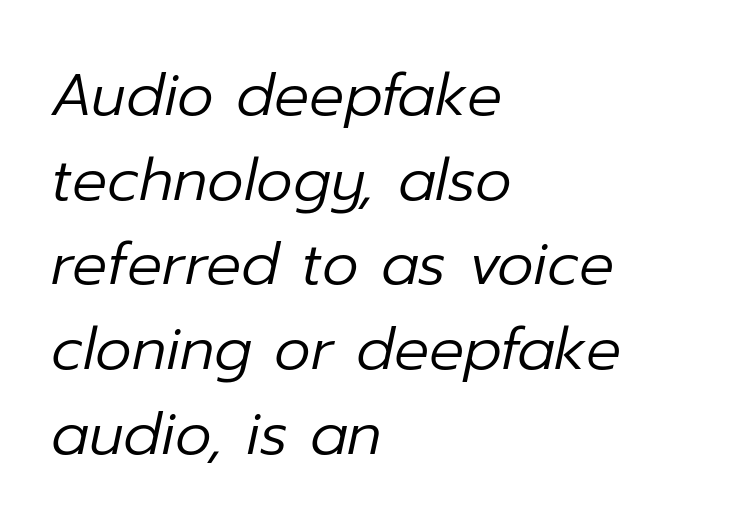
The image shows 58 px regular-weight type, italic (leaning right); set left-aligned, normal line spacing (1.46x), normal letter spacing, not underlined; low stroke contrast and a medium x-height.
